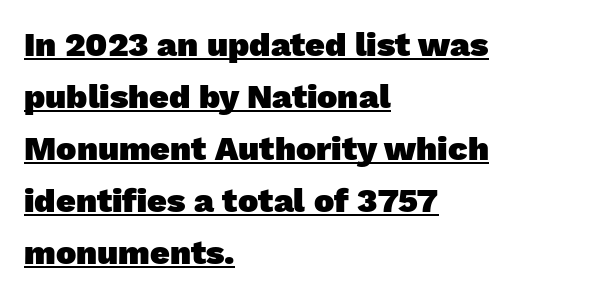
The image shows 34 px heavy sans-serif type; set left-aligned, normal line spacing (1.53x), normal letter spacing, underlined; low stroke contrast and a medium x-height.
